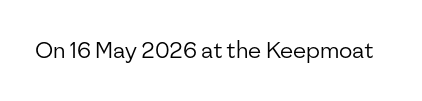
The space directly below the letters is spotless. Quick note: not italic, upright. The line texture is even and compact thanks to regular tracking. These glyphs show unthickened strokes, regular width or finer.
